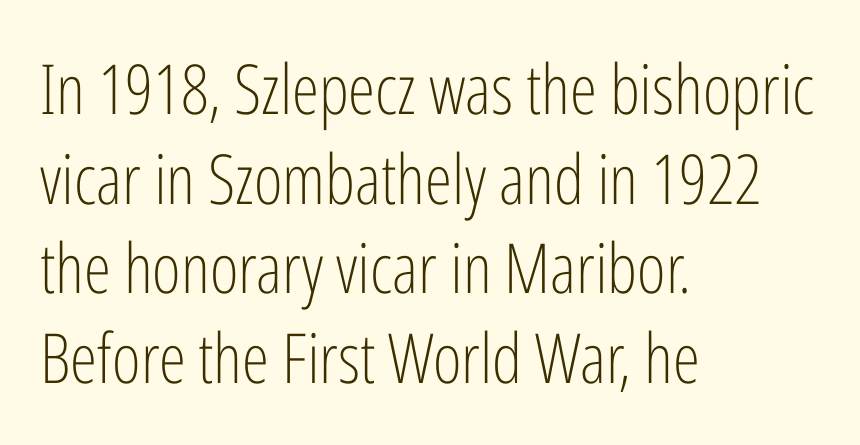
Note: no serifs on the glyphs. Do the characters align in a grid? No, the font is proportional. Words appear dense and cohesive because spacing is normal. These lines are set flush left with a ragged right edge. The leading is moderate, giving the passage an even texture.
